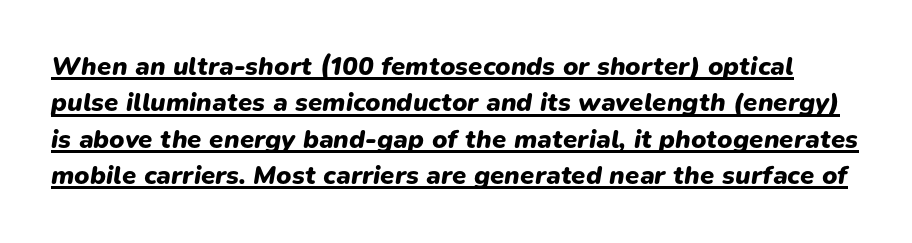
Q: Is the text bold? A: Yes.
Q: Is the text italic (slanted)? A: Yes, it leans right by about 9 degrees.
Q: Is the text underlined? A: Yes.
Q: Is the spacing between letters normal or unusually wide? A: Normal.
Q: Is the spacing between lines tight, normal or loose? A: Normal.
